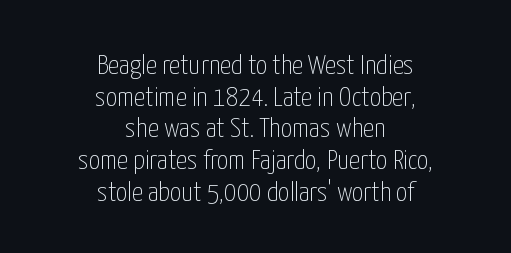
Each new line begins almost immediately beneath the previous one. Think of a printed novel: that variable character pitch is what you see here. The words here are not underlined. The face used here is rendered with its standard letterfit. Visually the block forms a symmetrical silhouette, jagged on both flanks.
